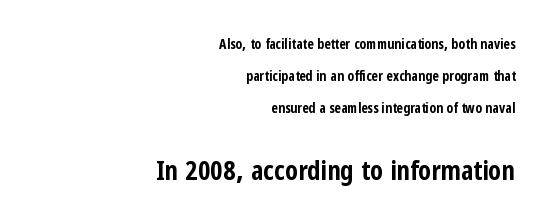
Q: Is the text bold? A: Yes.
Q: Is the text italic (slanted)? A: No, it is upright.
Q: Is the text underlined? A: No.
Q: How is the paragraph aligned? A: Right-aligned.
Q: Is the spacing between letters normal or unusually wide? A: Normal.
Q: Is the spacing between lines tight, normal or loose? A: Loose.
Q: Which block of text is set in a larger size, the first (top) or the second (bottom)? A: The second (bottom) one.
